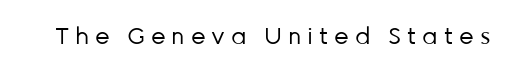
Between one letter and the next there's a generous, obvious gap. No chunkiness to these letters — they're not bold. You can tell it's not italic because the verticals are truly vertical. The space directly below the letters is spotless.
